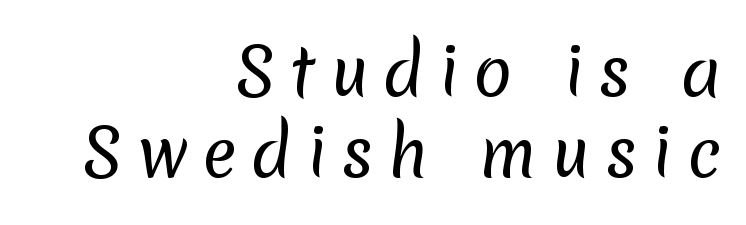
Q: Is the text bold? A: No.
Q: Is the typeface a serif or a sans-serif typeface? A: Sans-serif.
Q: Is the text underlined? A: No.
Q: How is the paragraph aligned? A: Right-aligned.
Q: Is the spacing between letters normal or unusually wide? A: Unusually wide.
Q: Is the spacing between lines tight, normal or loose? A: Normal.
Q: Width (condensed, normal, or wide)? A: Normal.
Q: Stroke contrast? A: Low.
Q: x-height? A: Medium.
Q: Monospaced? A: No.
